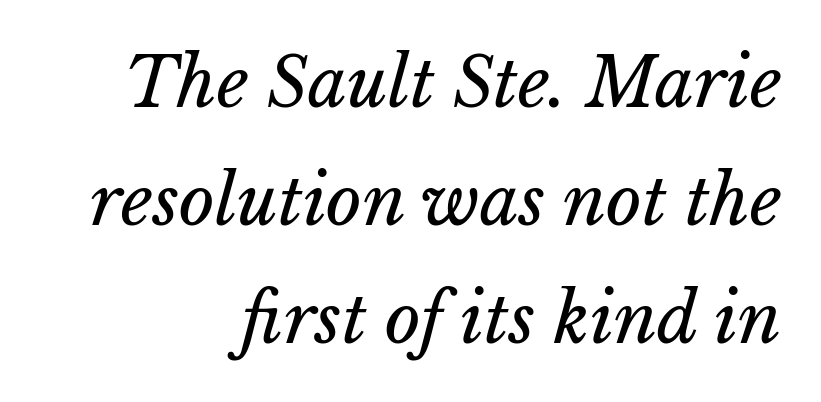
In terms of letterspacing, this is plain default setting. You could not count columns in this text — the font is proportionally spaced. Stroke thickness stays within the range of a standard reading face or lighter. In terms of posture, this sample is oblique. The compositor pushed each line to the right boundary. The specimen omits any rule beneath the text block's lines.
